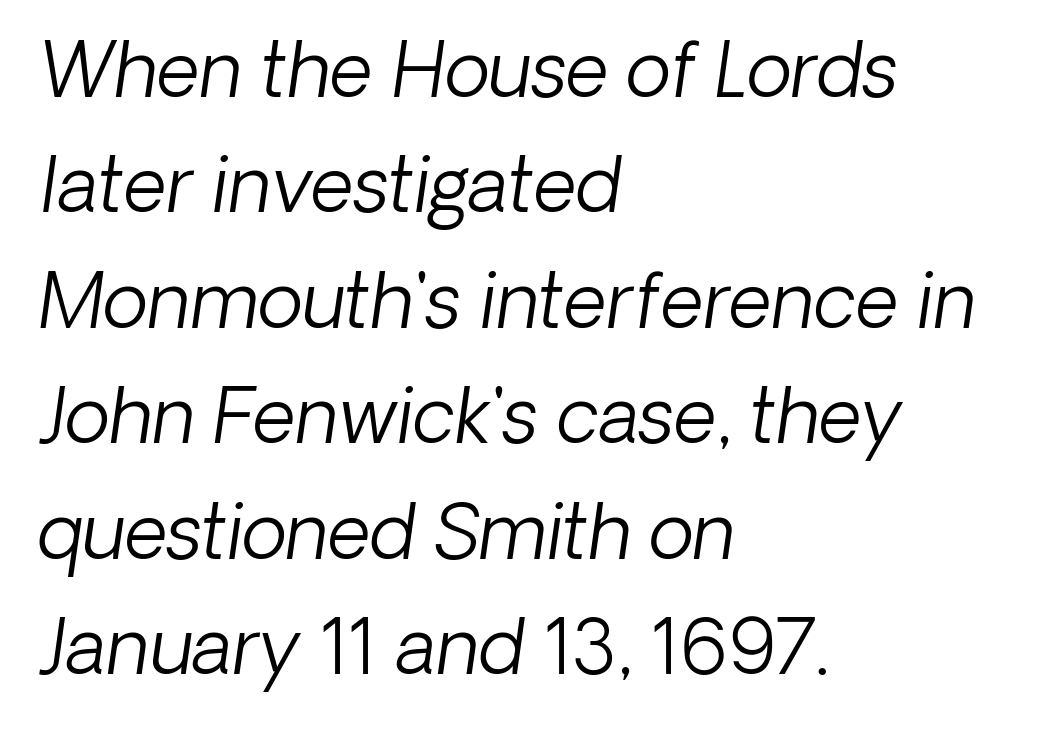
{"italic": "yes", "lean": "right", "slant_degrees": 8, "bold": "no", "weight": "light", "width": "normal", "stroke_contrast": "low", "x_height": "medium", "monospaced": "no", "underline": "no", "align": "left", "line_spacing": "normal", "line_spacing_ratio": 1.54, "letter_spacing": "normal", "letter_spacing_em": 0.0, "glyph_px": 75}
